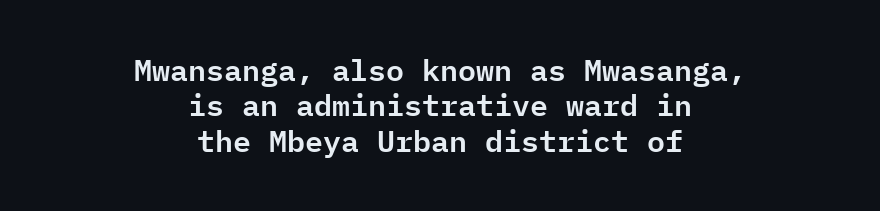
Q: Is the text italic (slanted)? A: No, it is upright.
Q: Is the typeface a serif or a sans-serif typeface? A: Sans-serif.
Q: Is the text underlined? A: No.
Q: How is the paragraph aligned? A: Centered.
Q: Is the spacing between letters normal or unusually wide? A: Normal.
Q: Width (condensed, normal, or wide)? A: Normal.
Q: Stroke contrast? A: Low.
Q: x-height? A: Medium.
Q: Monospaced? A: Yes.
